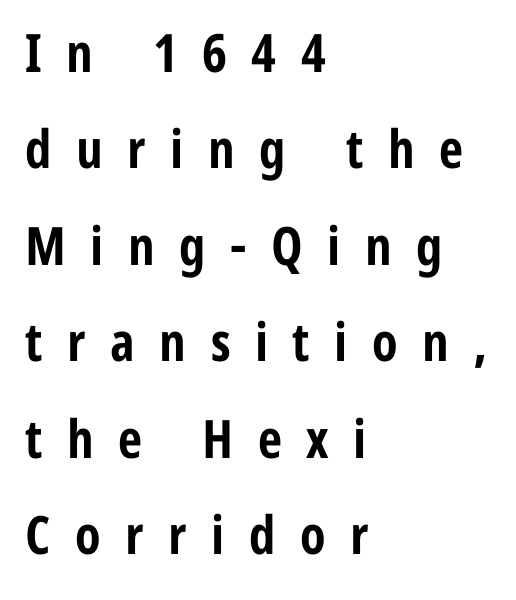
The image shows 53 px bold, condensed sans-serif type, upright; set left-aligned, line spacing 1.82x, unusually wide letter spacing (+0.46 em), not underlined; low stroke contrast and a medium x-height.
